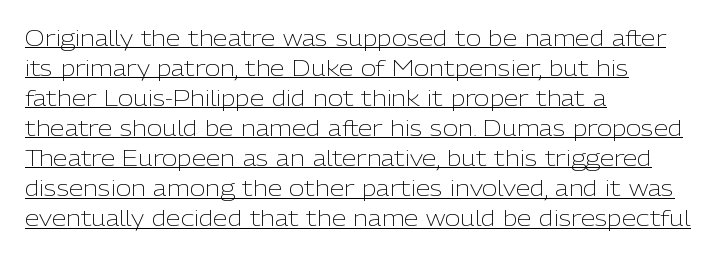
{"italic": "no", "bold": "no", "underline": "yes", "align": "left", "line_spacing": "normal", "line_spacing_ratio": 1.43, "letter_spacing": "normal", "letter_spacing_em": 0.0, "glyph_px": 21}
